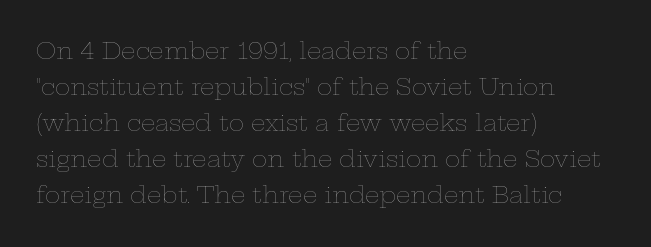
Q: Is the text bold? A: No.
Q: Is the text italic (slanted)? A: No, it is upright.
Q: Is the text underlined? A: No.
Q: How is the paragraph aligned? A: Left-aligned.
Q: Is the spacing between letters normal or unusually wide? A: Normal.
Q: Is the spacing between lines tight, normal or loose? A: Normal.
